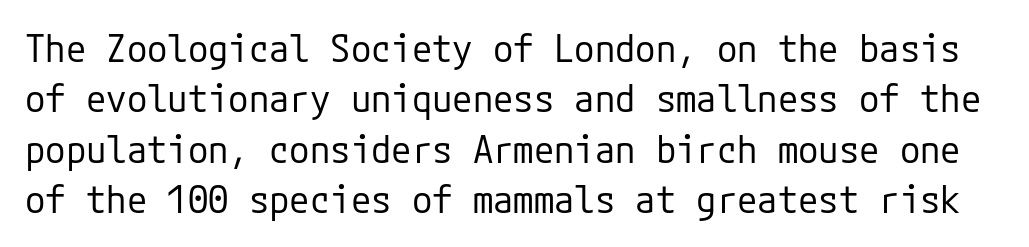
The image shows 37 px regular-weight sans-serif type, upright; set normal line spacing (1.36x), normal letter spacing, not underlined; low stroke contrast and a medium x-height.
